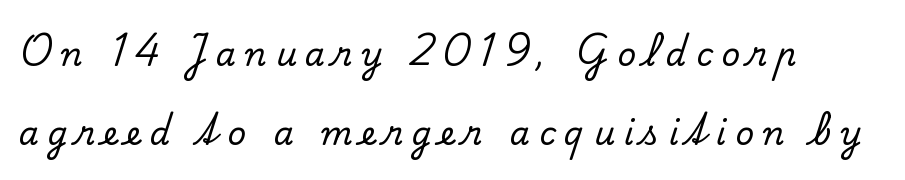
{"serif": "yes", "width": "normal", "stroke_contrast": "low", "x_height": "small", "monospaced": "no", "underline": "no", "align": "left", "line_spacing": "loose", "line_spacing_ratio": 2.48, "letter_spacing": "wide", "letter_spacing_em": 0.28, "glyph_px": 32}
